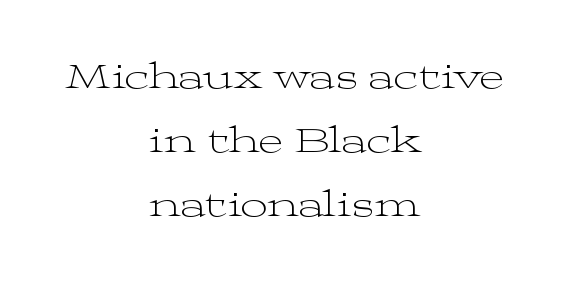
Type without underlining. Do the characters align in a grid? No, the font is proportional. No extra tracking has been applied to these lines. The face looks like a standard text weight, possibly lighter. Are there feet on the stems? There are — it's a serif. The rendering uses a moderate line-height, typical for paragraphs.
